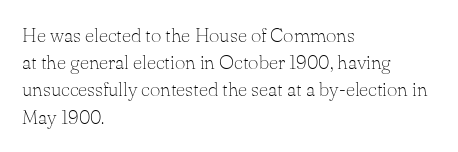
The text block is weighted toward the left margin, trailing off unevenly rightward. Summary of vertical rhythm: regular, with standard interline spacing. Spacing between characters is what you'd get straight out of the box. The letterforms sit at book weight or below.
